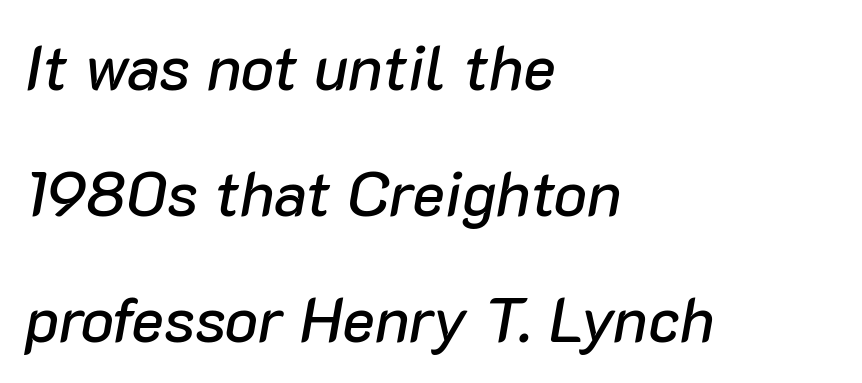
Spacing verdict: proportional, widths tailored to each character. Vertical spacing — loose. Nobody touched the tracking dial on this one. Notice how the passage keeps a crisp vertical edge on the left only. This is oblique type, the kind used for emphasis or titles. Descenders hang freely into open space.
